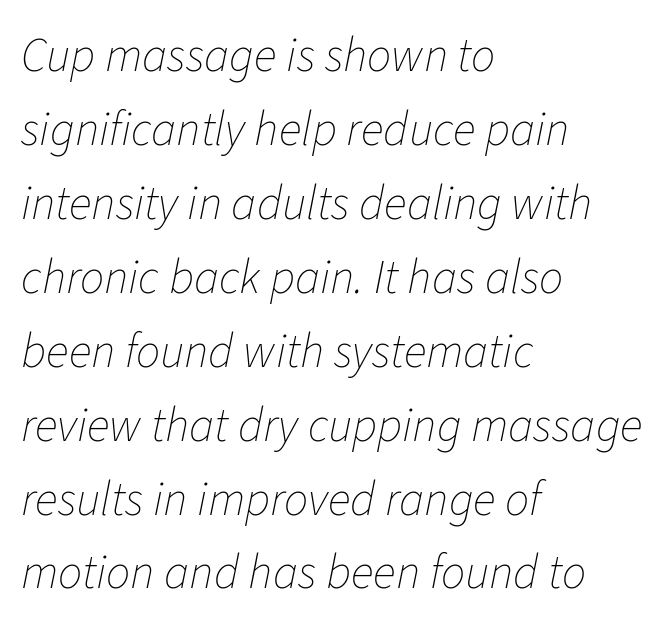
Q: Is the text bold? A: No.
Q: Is the text italic (slanted)? A: Yes, it leans right by about 11 degrees.
Q: Is the text underlined? A: No.
Q: How is the paragraph aligned? A: Left-aligned.
Q: Is the spacing between letters normal or unusually wide? A: Normal.
Q: Is the spacing between lines tight, normal or loose? A: Normal.
Q: Width (condensed, normal, or wide)? A: Normal.
Q: Stroke contrast? A: Low.
Q: x-height? A: Medium.
Q: Monospaced? A: No.
